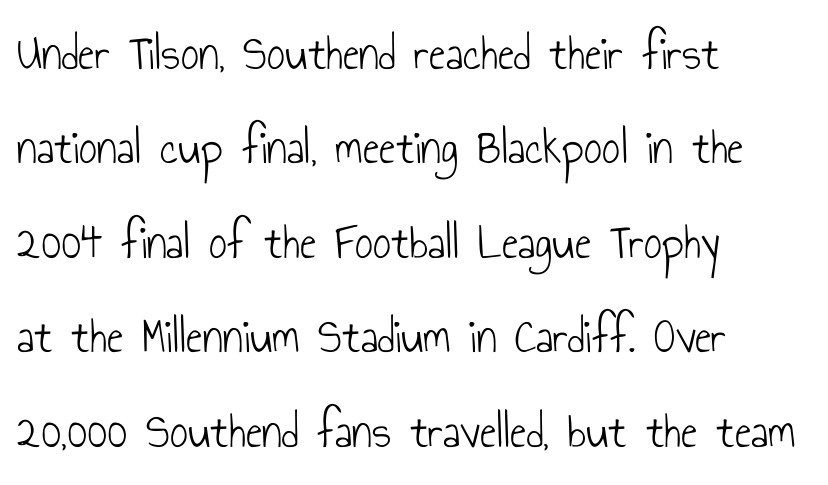
{"serif": "no", "italic": "no", "bold": "no", "weight": "light", "width": "condensed", "stroke_contrast": "low", "x_height": "small", "monospaced": "no", "underline": "no", "align": "left", "line_spacing_ratio": 1.89, "letter_spacing": "normal", "letter_spacing_em": 0.0, "glyph_px": 50}
